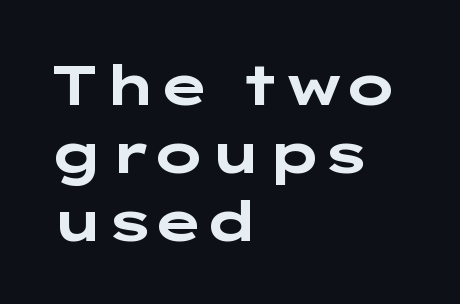
Q: Is the text bold? A: Yes.
Q: Is the text italic (slanted)? A: No, it is upright.
Q: Is the typeface a serif or a sans-serif typeface? A: Sans-serif.
Q: Is the text underlined? A: No.
Q: How is the paragraph aligned? A: Left-aligned.
Q: Is the spacing between letters normal or unusually wide? A: Normal.
Q: Width (condensed, normal, or wide)? A: Wide.
Q: Stroke contrast? A: Low.
Q: x-height? A: Medium.
